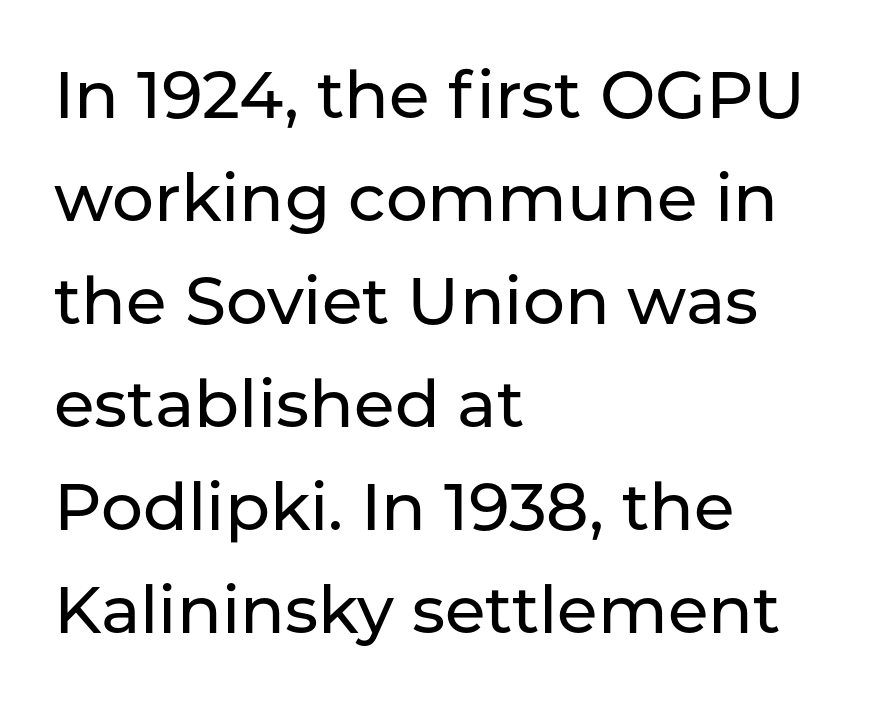
The image shows 66 px sans-serif type, upright; set left-aligned, normal line spacing (1.56x), normal letter spacing, not underlined; low stroke contrast and a medium x-height.
